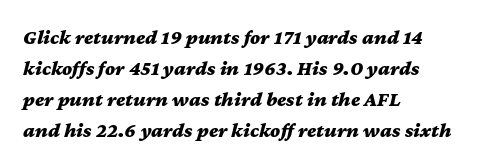
The image shows 21 px bold type, italic (leaning right); set left-aligned, normal line spacing (1.48x), normal letter spacing, not underlined.
